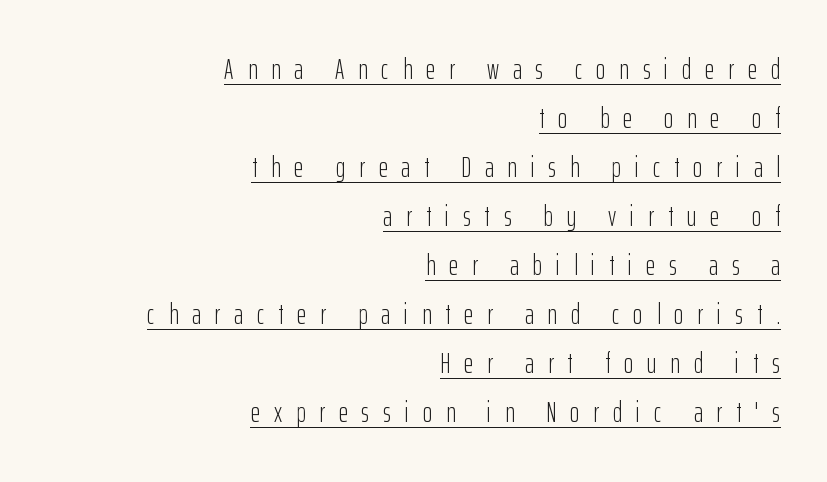
{"serif": "no", "italic": "no", "bold": "no", "weight": "light", "width": "condensed", "stroke_contrast": "low", "x_height": "medium", "monospaced": "no", "underline": "yes", "align": "right", "line_spacing_ratio": 1.75, "letter_spacing": "wide", "letter_spacing_em": 0.5, "glyph_px": 28}
